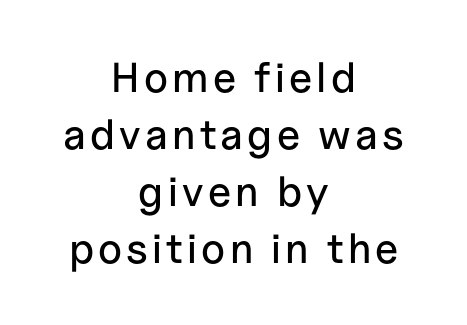
{"serif": "no", "italic": "no", "width": "normal", "stroke_contrast": "low", "x_height": "medium", "monospaced": "no", "underline": "no", "align": "center", "line_spacing": "normal", "line_spacing_ratio": 1.36, "glyph_px": 42}
